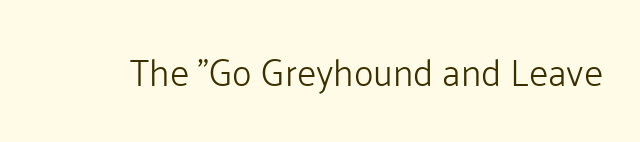
Q: Is the text bold? A: No.
Q: Is the text italic (slanted)? A: No, it is upright.
Q: Is the typeface a serif or a sans-serif typeface? A: Sans-serif.
Q: Is the text underlined? A: No.
Q: Is the spacing between letters normal or unusually wide? A: Normal.
Q: Width (condensed, normal, or wide)? A: Normal.
Q: Stroke contrast? A: Low.
Q: x-height? A: Medium.
Q: Monospaced? A: No.
